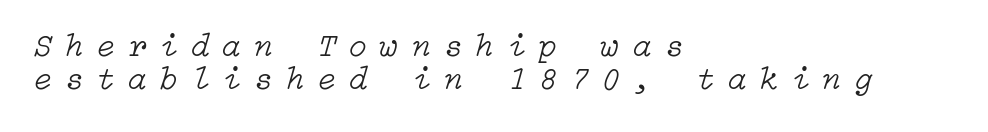
The image shows 33 px light type, italic (leaning right); set left-aligned, tight line spacing (1.01x), unusually wide letter spacing (+0.41 em), not underlined; low stroke contrast and a medium x-height.
